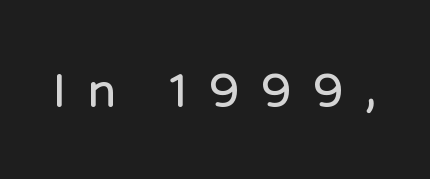
{"serif": "no", "italic": "no", "width": "normal", "stroke_contrast": "low", "x_height": "medium", "monospaced": "no", "underline": "no", "letter_spacing": "wide", "letter_spacing_em": 0.36, "glyph_px": 58}
